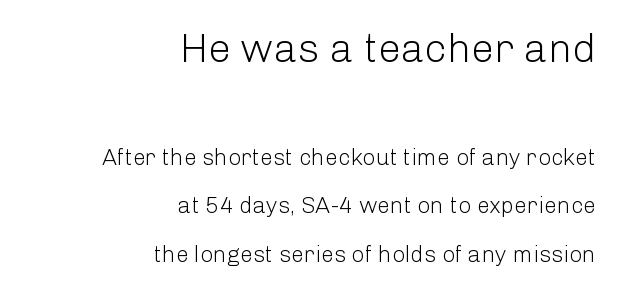
A light-to-regular cut is what we see here. Note the varied advance widths — an 'i' is clearly narrower than an 'm'. This block would shrink considerably if given ordinary leading; it's expanded now. No feet cap the strokes, marking this as sans-serif type. This sample is right-justified, so line beginnings fall wherever the words allow. Each word holds together tightly as a unit, with standard inter-letter gaps.
